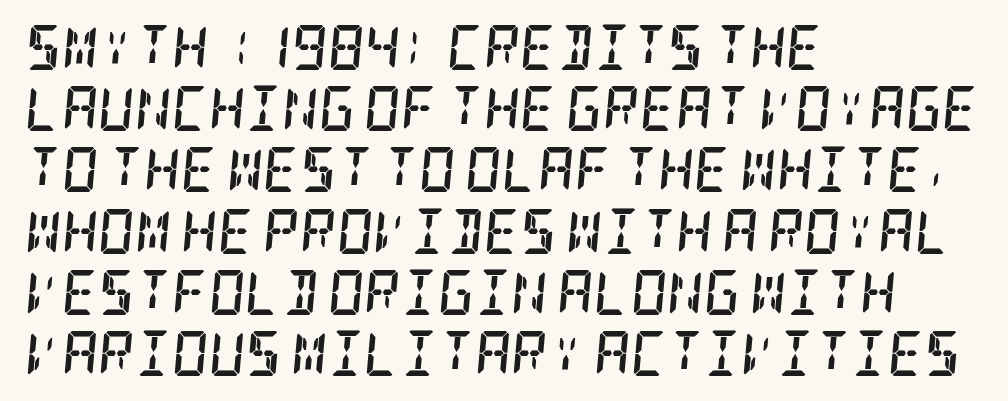
Q: Is the text bold? A: Yes.
Q: Is the text italic (slanted)? A: Yes, it leans right by about 5 degrees.
Q: Is the typeface a serif or a sans-serif typeface? A: Serif.
Q: Is the text underlined? A: No.
Q: How is the paragraph aligned? A: Left-aligned.
Q: Is the spacing between letters normal or unusually wide? A: Normal.
Q: Is the spacing between lines tight, normal or loose? A: Normal.
Q: Width (condensed, normal, or wide)? A: Condensed.
Q: Stroke contrast? A: Low.
Q: x-height? A: Large.
